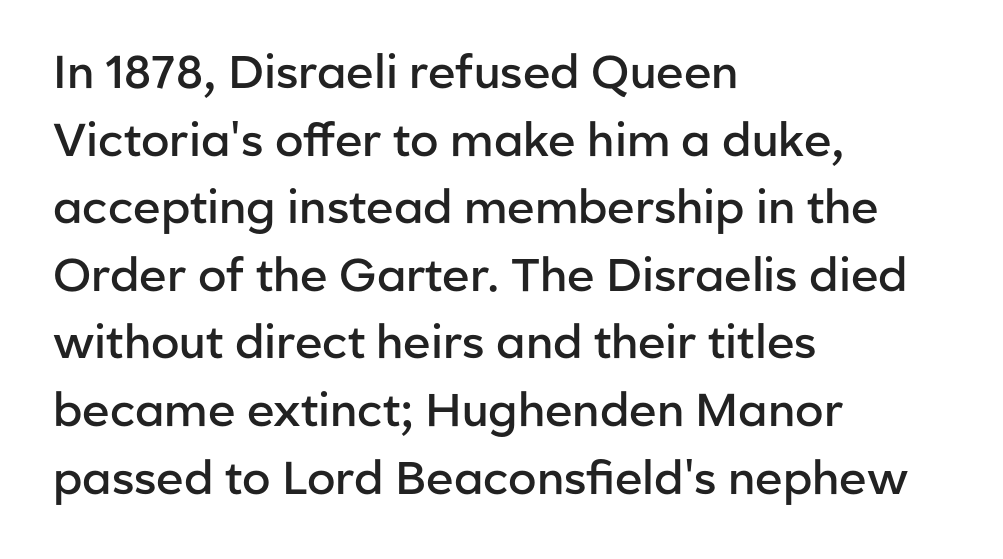
The image shows 46 px semibold sans-serif type, upright; set left-aligned, normal line spacing (1.47x), normal letter spacing, not underlined; low stroke contrast and a medium x-height.
